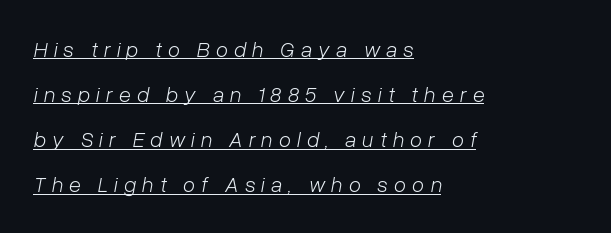
{"italic": "yes", "lean": "right", "slant_degrees": 10, "bold": "no", "underline": "yes", "align": "left", "line_spacing": "loose", "line_spacing_ratio": 2.05, "letter_spacing": "wide", "letter_spacing_em": 0.28, "glyph_px": 22}
